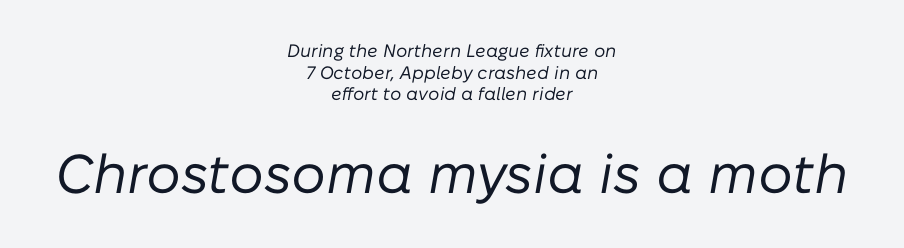
{"italic": "yes", "lean": "right", "slant_degrees": 10, "bold": "no", "weight": "regular", "width": "normal", "stroke_contrast": "low", "x_height": "medium", "monospaced": "no", "underline": "no", "align": "center", "line_spacing_ratio": 1.2, "letter_spacing": "normal", "letter_spacing_em": 0.0, "larger_block": "second", "size_ratio": 3.06, "glyph_px": 55}
